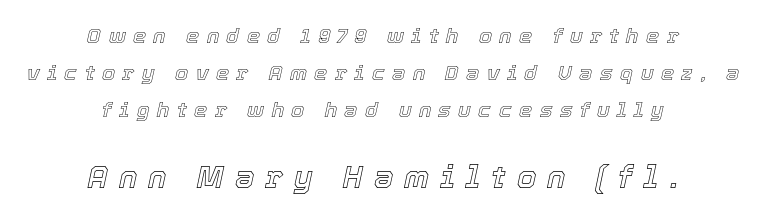
{"italic": "yes", "lean": "right", "slant_degrees": 12, "width": "normal", "x_height": "medium", "monospaced": "no", "underline": "no", "align": "center", "line_spacing_ratio": 1.76, "letter_spacing": "wide", "letter_spacing_em": 0.35, "larger_block": "second", "size_ratio": 1.48, "glyph_px": 31}
